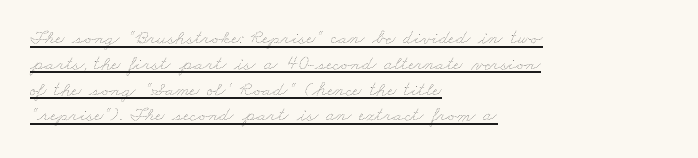
The image shows 20 px text type; set left-aligned, normal line spacing (1.29x), normal letter spacing, underlined.
